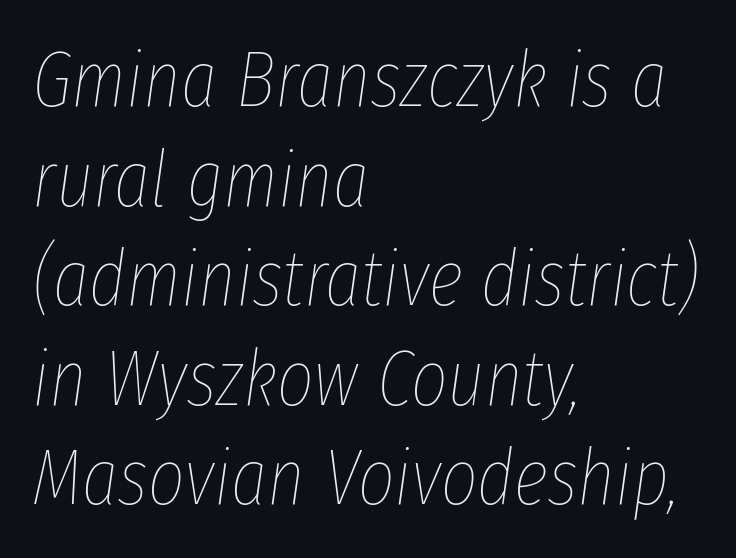
The image shows 79 px thin, condensed type, italic (leaning right); set left-aligned, normal line spacing (1.26x), normal letter spacing, not underlined; low stroke contrast and a medium x-height.
